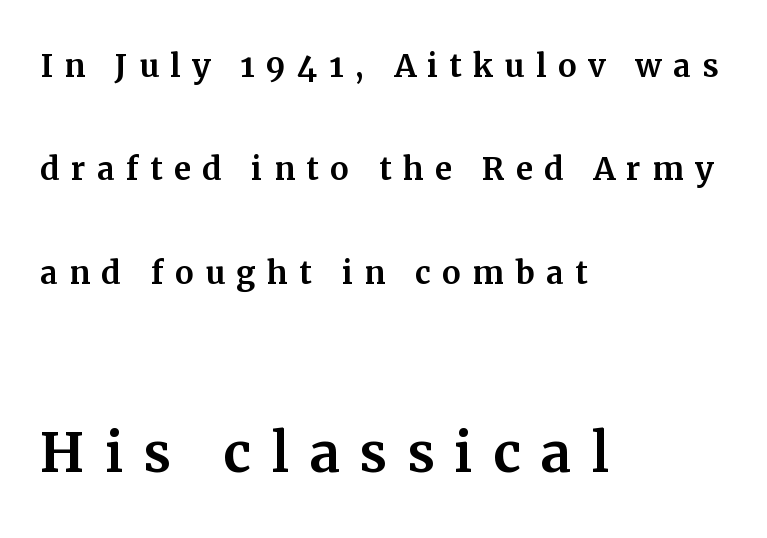
{"serif": "yes", "italic": "no", "width": "normal", "stroke_contrast": "medium", "x_height": "medium", "monospaced": "no", "underline": "no", "align": "left", "line_spacing": "loose", "line_spacing_ratio": 2.46, "letter_spacing": "wide", "letter_spacing_em": 0.27, "larger_block": "second", "size_ratio": 1.74, "glyph_px": 73}
